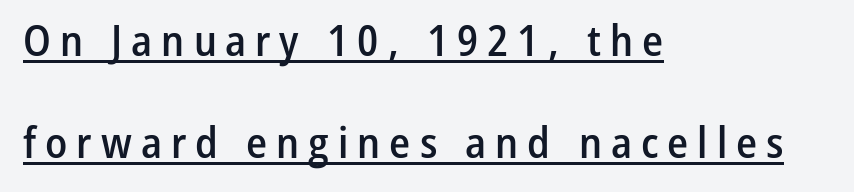
{"serif": "no", "italic": "no", "bold": "semi", "weight": "semibold", "width": "condensed", "stroke_contrast": "low", "x_height": "medium", "monospaced": "no", "underline": "yes", "align": "left", "line_spacing": "loose", "line_spacing_ratio": 2.37, "letter_spacing": "wide", "letter_spacing_em": 0.21, "glyph_px": 43}
